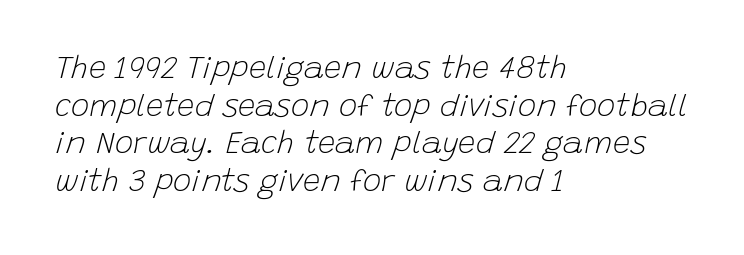
Q: Is the text bold? A: No.
Q: Is the text italic (slanted)? A: Yes, it leans right by about 15 degrees.
Q: Is the text underlined? A: No.
Q: How is the paragraph aligned? A: Left-aligned.
Q: Is the spacing between letters normal or unusually wide? A: Normal.
Q: Width (condensed, normal, or wide)? A: Normal.
Q: Stroke contrast? A: Low.
Q: x-height? A: Large.
Q: Monospaced? A: No.
